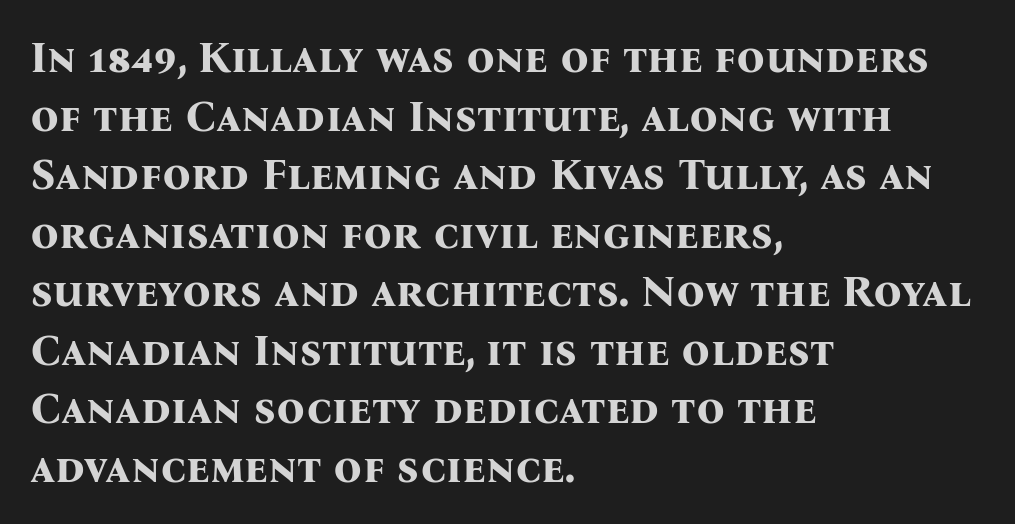
Think of a printed novel: that variable character pitch is what you see here. Quick note: underline off. This sample uses a serif face. The leading is moderate, giving the passage an even texture. Unlike italic type, these characters show no tilt at all. The passage shown is emphatically bold.
